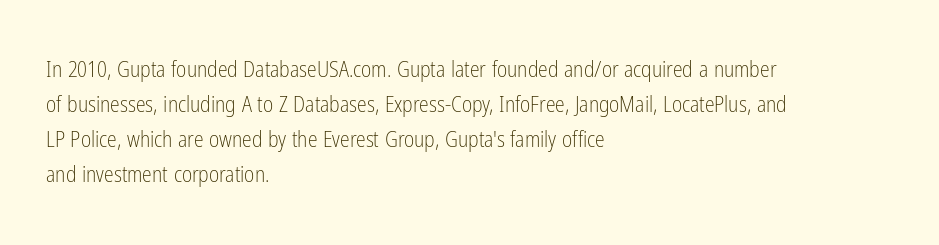
Q: Is the text bold? A: No.
Q: Is the text italic (slanted)? A: No, it is upright.
Q: Is the text underlined? A: No.
Q: How is the paragraph aligned? A: Left-aligned.
Q: Is the spacing between letters normal or unusually wide? A: Normal.
Q: Is the spacing between lines tight, normal or loose? A: Normal.
